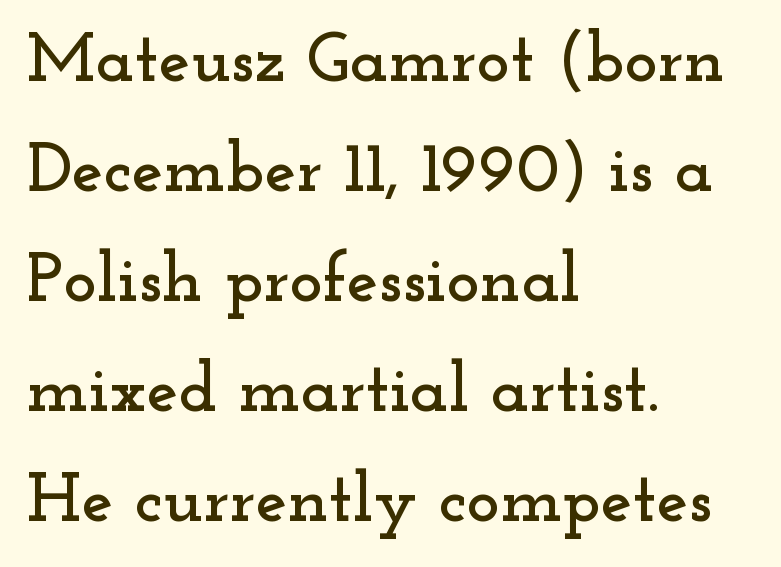
Q: Is the text italic (slanted)? A: No, it is upright.
Q: Is the typeface a serif or a sans-serif typeface? A: Serif.
Q: Is the text underlined? A: No.
Q: How is the paragraph aligned? A: Left-aligned.
Q: Is the spacing between letters normal or unusually wide? A: Normal.
Q: Is the spacing between lines tight, normal or loose? A: Normal.
Q: Width (condensed, normal, or wide)? A: Wide.
Q: Stroke contrast? A: Low.
Q: x-height? A: Small.
Q: Monospaced? A: No.
